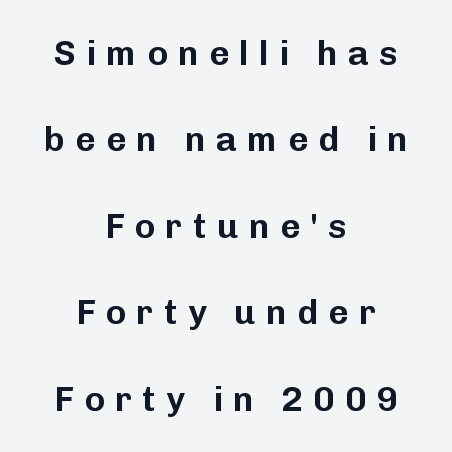
Q: Is the text italic (slanted)? A: No, it is upright.
Q: Is the typeface a serif or a sans-serif typeface? A: Sans-serif.
Q: Is the text underlined? A: No.
Q: How is the paragraph aligned? A: Centered.
Q: Is the spacing between letters normal or unusually wide? A: Unusually wide.
Q: Is the spacing between lines tight, normal or loose? A: Loose.
Q: Width (condensed, normal, or wide)? A: Normal.
Q: Stroke contrast? A: Low.
Q: x-height? A: Medium.
Q: Monospaced? A: No.
